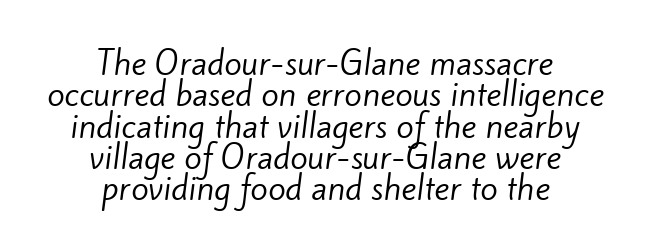
The image shows 32 px regular-weight sans-serif type; set centered, tight line spacing (0.98x), normal letter spacing, not underlined; low stroke contrast and a small x-height.
